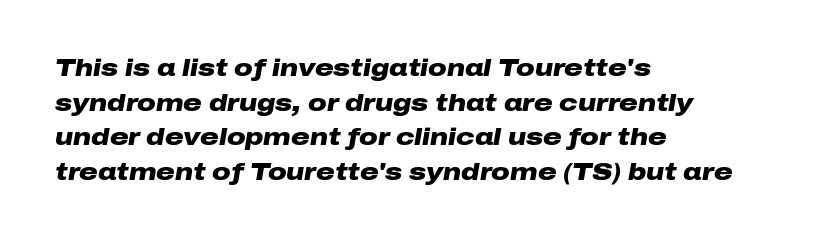
Q: Is the text bold? A: Yes.
Q: Is the text italic (slanted)? A: Yes, it leans right by about 10 degrees.
Q: Is the text underlined? A: No.
Q: How is the paragraph aligned? A: Left-aligned.
Q: Is the spacing between letters normal or unusually wide? A: Normal.
Q: Is the spacing between lines tight, normal or loose? A: Normal.
